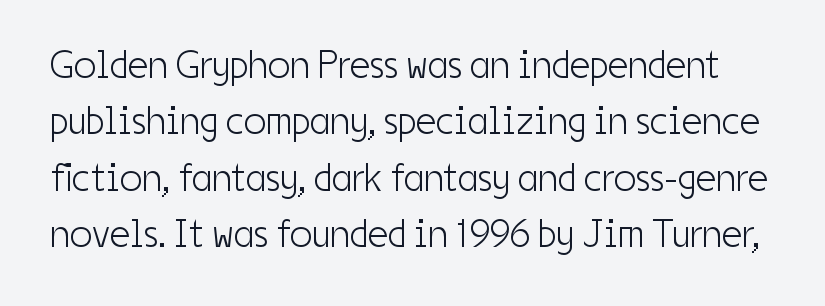
Normally led — the rows are evenly, conventionally spaced. The face used here is proportionally spaced, like ordinary book or web type. Weight: in the light-to-regular range. This sample uses plain, unmodified letter spacing. The lettering stays uniformly vertical, giving the passage a roman look. Classification — sans serif.
